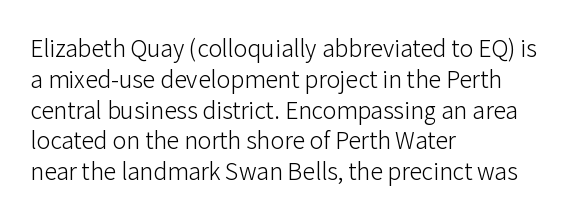
The image shows 23 px text type, upright; set left-aligned, normal line spacing (1.34x), normal letter spacing, not underlined.
